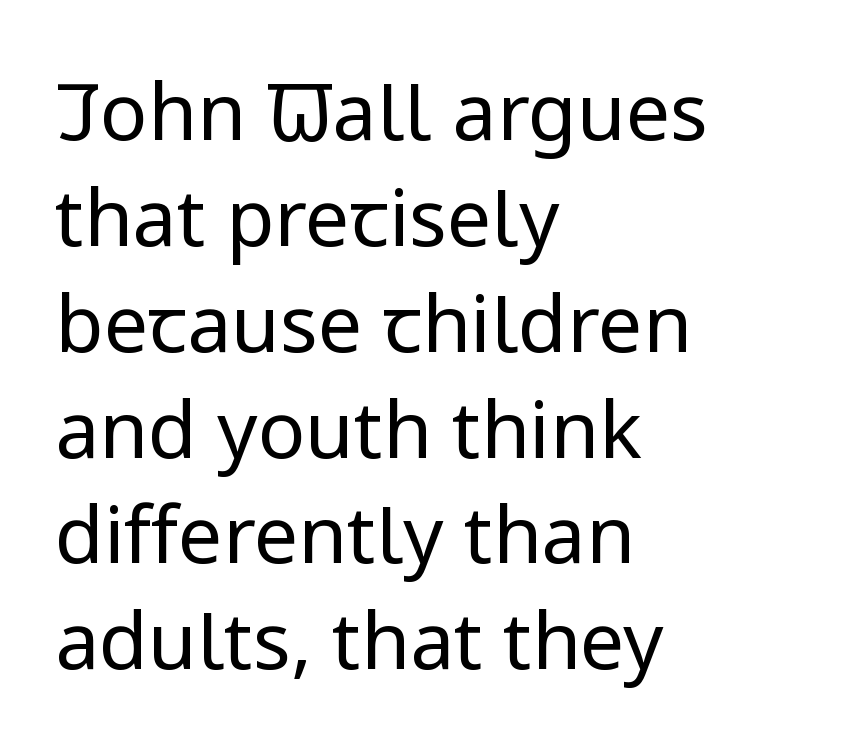
Weight class: somewhere from thin through regular. Typographically, this falls in the sans-serif category. The setting favours the left margin, as ordinary paragraphs usually do. A typesetter would call this proportional, since set widths differ per character. Each word holds together tightly as a unit, with standard inter-letter gaps.
